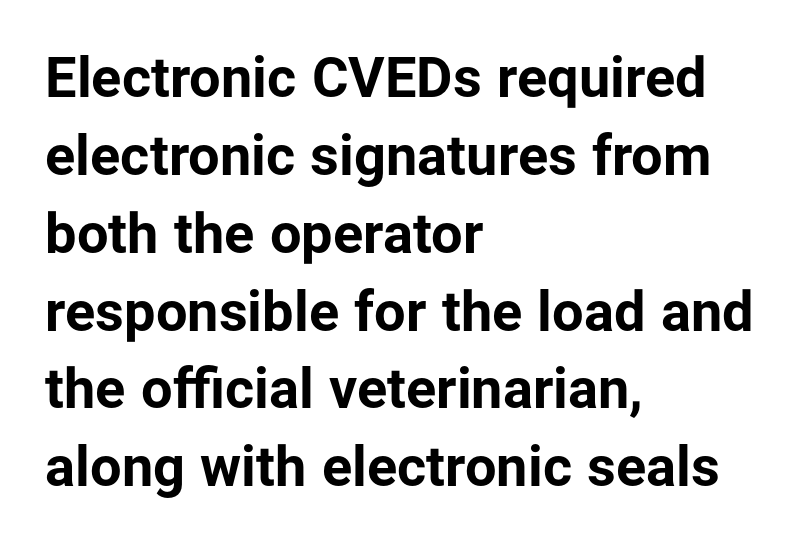
Unlike a traditional serif, this face leaves its strokes unadorned. Letter spacing: default. The rendering uses a bold face; every stroke is thick and dark. Think of a printed novel: that variable character pitch is what you see here. Typeset ragged right — the left edge is the straight one. Summary of vertical rhythm: regular, with standard interline spacing.
